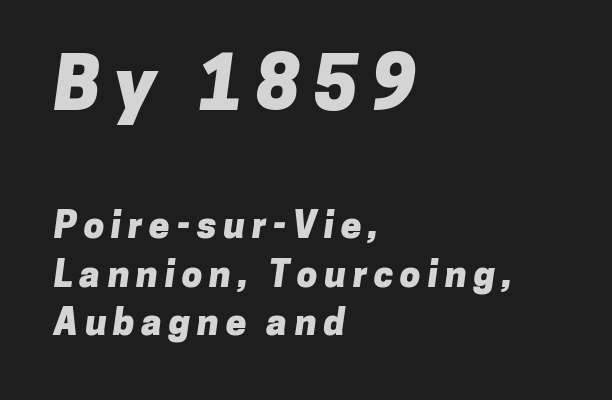
Does the copy run flush right? No — it runs flush left. The rendering uses natural spacing where letterforms have individual widths. What's the leading like? Ordinary, nothing unusual. Descender tails drop into unmarked territory. A student would notice the top passage is typeset larger than what follows.
